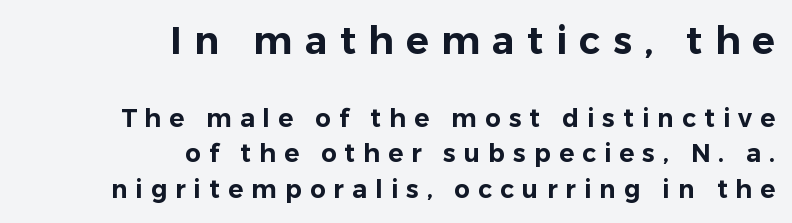
Q: Is the text italic (slanted)? A: No, it is upright.
Q: Is the typeface a serif or a sans-serif typeface? A: Sans-serif.
Q: Is the text underlined? A: No.
Q: How is the paragraph aligned? A: Right-aligned.
Q: Is the spacing between letters normal or unusually wide? A: Unusually wide.
Q: Is the spacing between lines tight, normal or loose? A: Normal.
Q: Which block of text is set in a larger size, the first (top) or the second (bottom)? A: The first (top) one.
Q: Width (condensed, normal, or wide)? A: Normal.
Q: Stroke contrast? A: Low.
Q: x-height? A: Medium.
Q: Monospaced? A: No.
